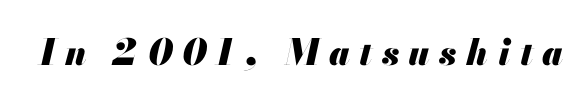
The image shows 36 px heavy type, italic (leaning right); set unusually wide letter spacing (+0.26 em), not underlined; medium stroke contrast and a small x-height.
